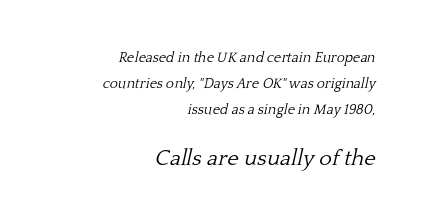
The zone under the glyphs is completely vacant. The designer gave the closing block more size than the opening block. Horizontal alignment here is rightward, an uncommon choice for prose. Weight: not bold — regular or lighter. Letter spacing: default. Rendered with sloped, italic letterforms.
